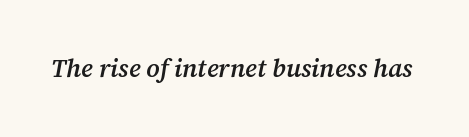
Designer's note — italics engaged. Each word holds together tightly as a unit, with standard inter-letter gaps. Each row of text sits above clean, open space. Strokes here are thickened, but only to semibold level.
